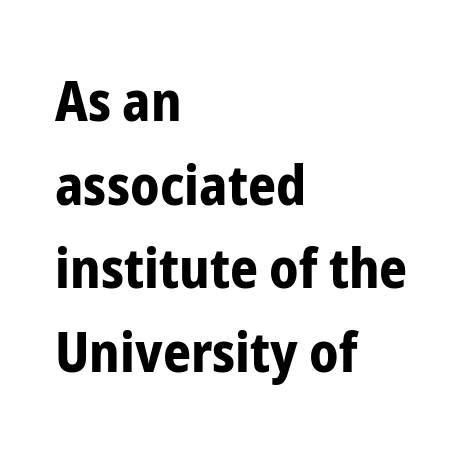
Typographically, this falls in the sans-serif category. Letters rest on an invisible, unmarked baseline. Its strokes are broad and dark, the hallmark of bold type. Do the characters align in a grid? No, the font is proportional. Does extra space separate the letters? No, they use regular spacing.
